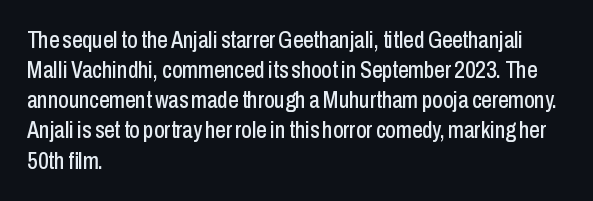
The ragged edge is on the right, which tells us the setting is flush left. What's the leading like? Ordinary, nothing unusual. Posture: straight, roman, zero tilt. The face used here is rendered with its standard letterfit. Letters rest on an invisible, unmarked baseline.
